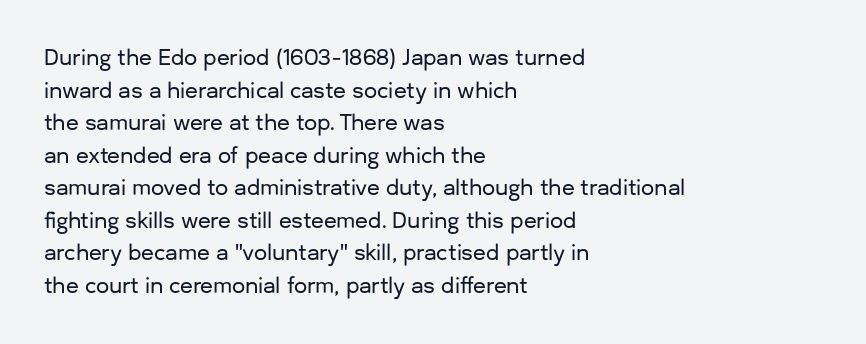
Q: Is the text italic (slanted)? A: No, it is upright.
Q: Is the text underlined? A: No.
Q: How is the paragraph aligned? A: Left-aligned.
Q: Is the spacing between letters normal or unusually wide? A: Normal.
Q: Is the spacing between lines tight, normal or loose? A: Normal.
